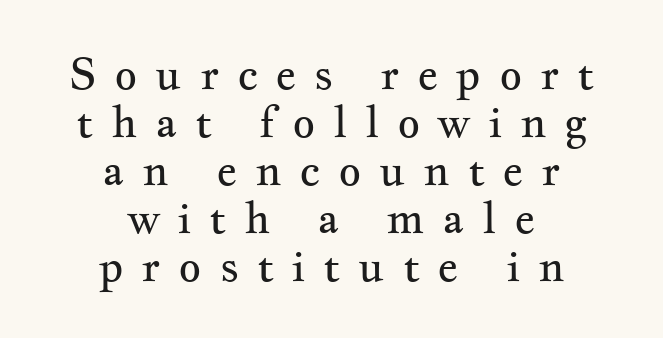
Q: Is the text bold? A: No.
Q: Is the text italic (slanted)? A: No, it is upright.
Q: Is the typeface a serif or a sans-serif typeface? A: Serif.
Q: Is the text underlined? A: No.
Q: How is the paragraph aligned? A: Centered.
Q: Is the spacing between letters normal or unusually wide? A: Unusually wide.
Q: Is the spacing between lines tight, normal or loose? A: Tight.
Q: Width (condensed, normal, or wide)? A: Wide.
Q: Stroke contrast? A: Medium.
Q: x-height? A: Small.
Q: Monospaced? A: No.
